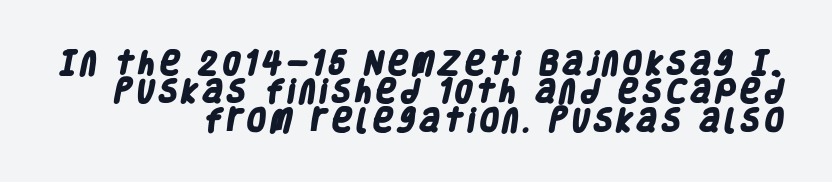
{"bold": "yes", "underline": "no", "align": "right", "line_spacing": "tight", "line_spacing_ratio": 1.09, "glyph_px": 26}
